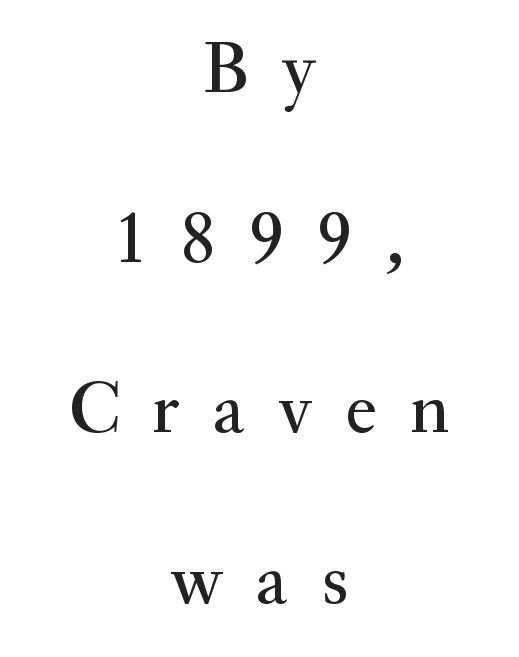
{"serif": "yes", "italic": "no", "width": "normal", "stroke_contrast": "medium", "x_height": "small", "monospaced": "no", "underline": "no", "align": "center", "line_spacing": "loose", "line_spacing_ratio": 2.27, "letter_spacing": "wide", "letter_spacing_em": 0.44, "glyph_px": 75}
